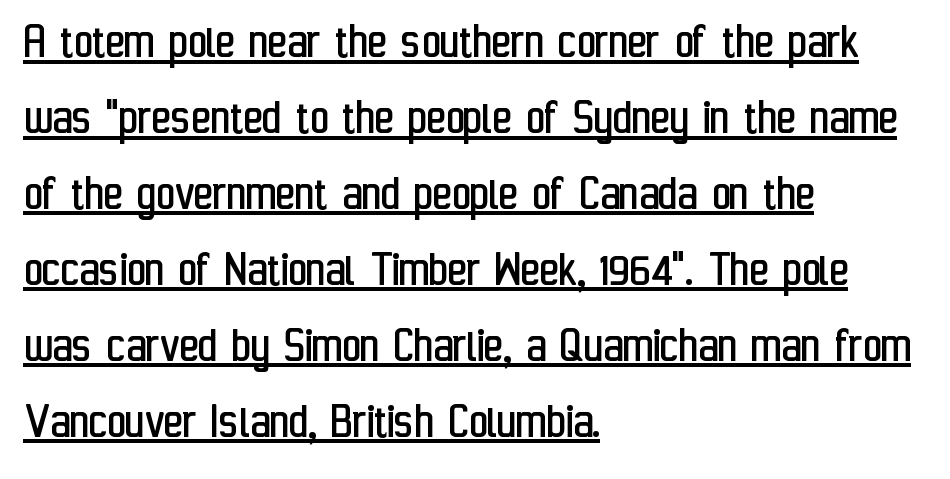
Normally led — the rows are evenly, conventionally spaced. Style check: upright. Does the copy run flush right? No — it runs flush left. What stands out about the letter spacing? Nothing — it is the standard amount. Weight: regular or lighter. The rendering uses natural spacing where letterforms have individual widths.
